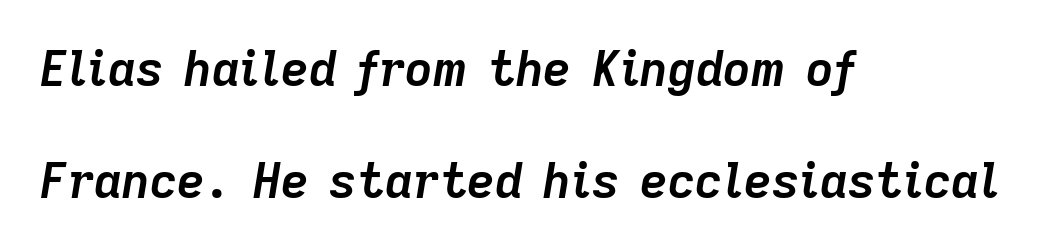
Summary of weight: heavy, a full bold. Here the designer chose a conventional face with non-uniform glyph widths. The letters sit at their default tracking, neither squeezed nor spread. The paragraph shown leans on its left margin.
